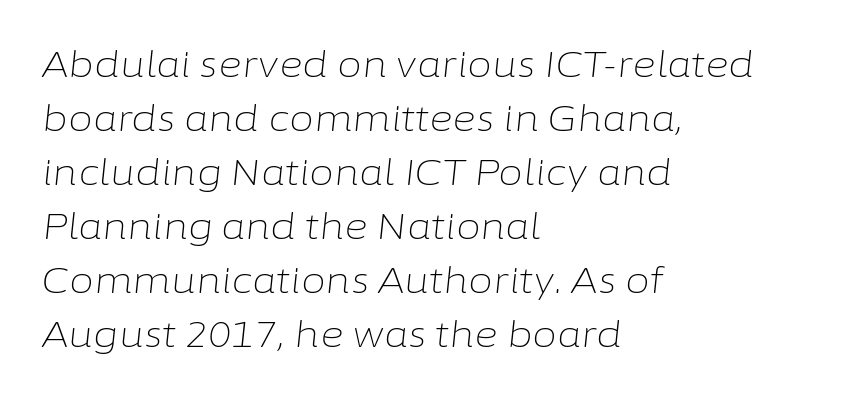
Q: Is the text bold? A: No.
Q: Is the text italic (slanted)? A: Yes, it leans right by about 6 degrees.
Q: Is the text underlined? A: No.
Q: How is the paragraph aligned? A: Left-aligned.
Q: Is the spacing between letters normal or unusually wide? A: Normal.
Q: Is the spacing between lines tight, normal or loose? A: Normal.
Q: Width (condensed, normal, or wide)? A: Normal.
Q: Stroke contrast? A: Low.
Q: x-height? A: Medium.
Q: Monospaced? A: No.
